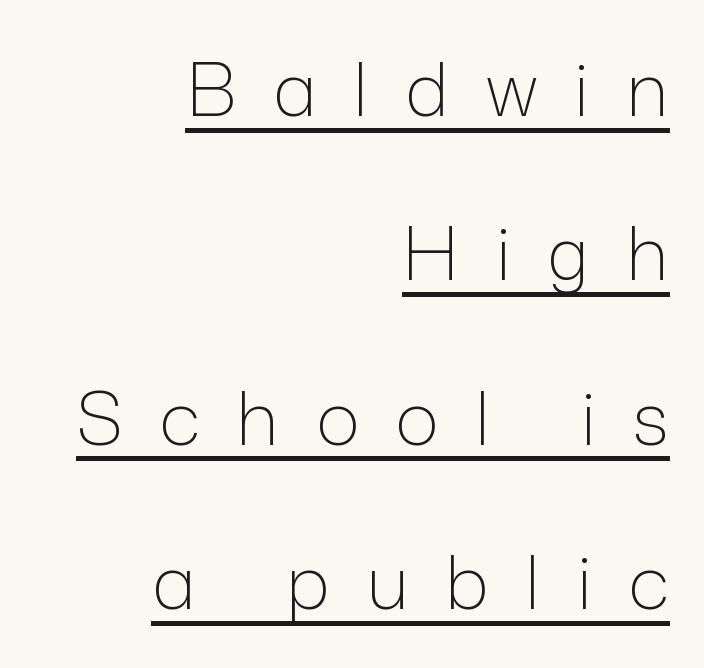
The image shows 74 px light sans-serif type, upright; set right-aligned, loose line spacing (2.22x), unusually wide letter spacing (+0.49 em), underlined; low stroke contrast and a medium x-height.
